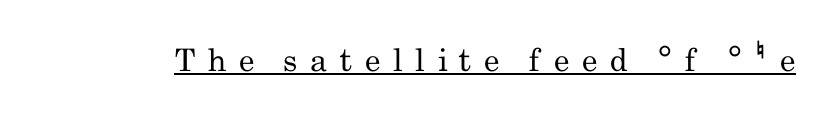
The typesetter has applied underlining to the passage shown. The font sits on the lighter half of the weight spectrum, regular included. Is this a fixed-width face? No — the glyphs have proportional, varying widths. The passage shown is typeset with a sans-serif family. Students, note that the glyphs here are deliberately spaced far apart.
